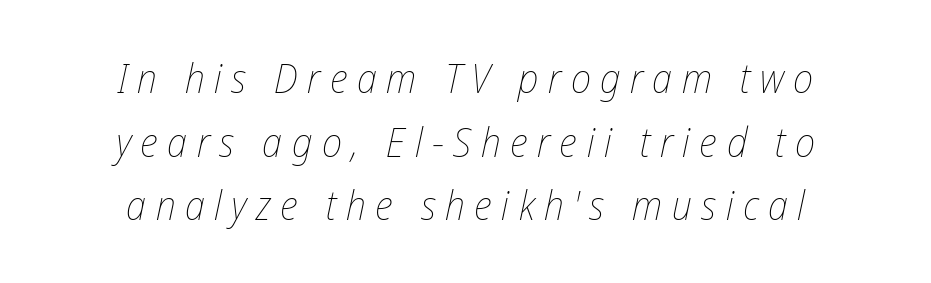
{"italic": "yes", "lean": "right", "slant_degrees": 12, "bold": "no", "weight": "thin", "width": "condensed", "stroke_contrast": "low", "x_height": "medium", "monospaced": "no", "underline": "no", "align": "center", "line_spacing": "normal", "line_spacing_ratio": 1.55, "letter_spacing": "wide", "letter_spacing_em": 0.23, "glyph_px": 41}
